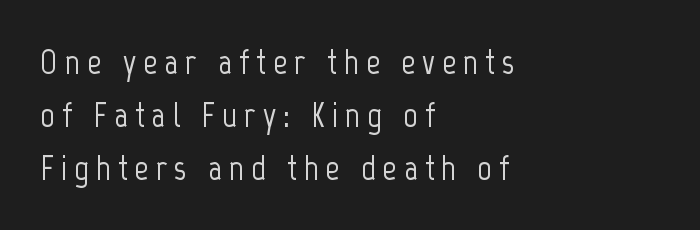
The image shows 35 px condensed sans-serif type, upright; set left-aligned, normal line spacing (1.51x), unusually wide letter spacing (+0.2 em), not underlined; low stroke contrast and a medium x-height.
